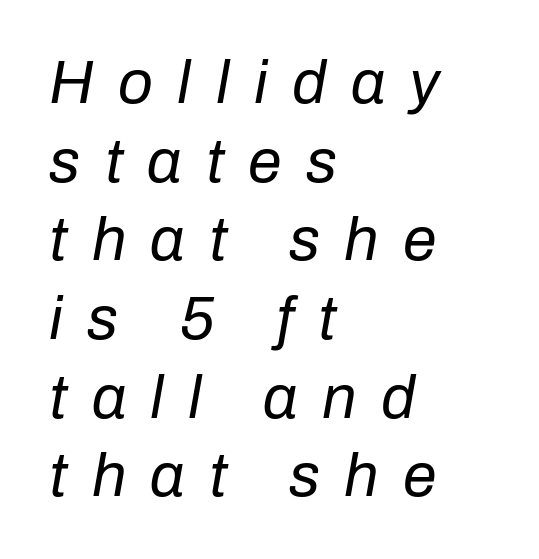
The specimen reads as italic at a glance. Has an underline been added? It has not. Each letter keeps its own natural width here, so spacing adapts to shape. Is the type heavy? It reads as light-to-regular instead. Successive baselines arrive at the customary interval. Horizontal alignment here is leftward, the default for most running prose.
